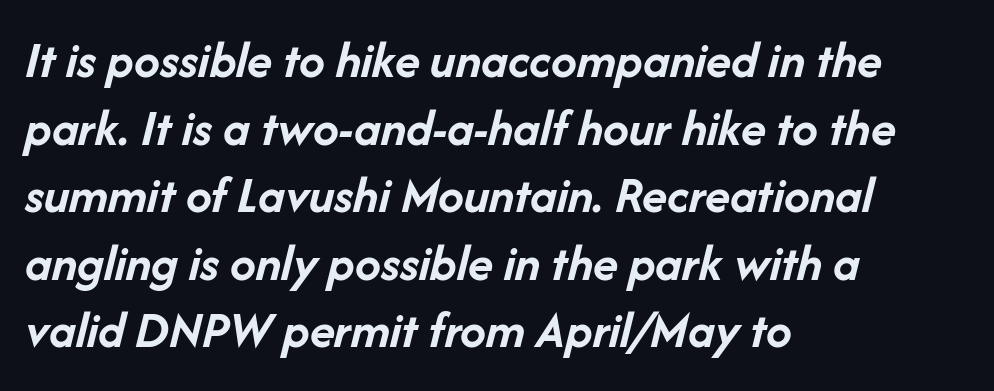
{"italic": "yes", "lean": "right", "slant_degrees": 14, "bold": "yes", "weight": "semibold", "width": "normal", "stroke_contrast": "low", "x_height": "medium", "monospaced": "no", "underline": "no", "align": "left", "line_spacing": "normal", "line_spacing_ratio": 1.3, "letter_spacing": "normal", "letter_spacing_em": 0.0, "glyph_px": 52}
